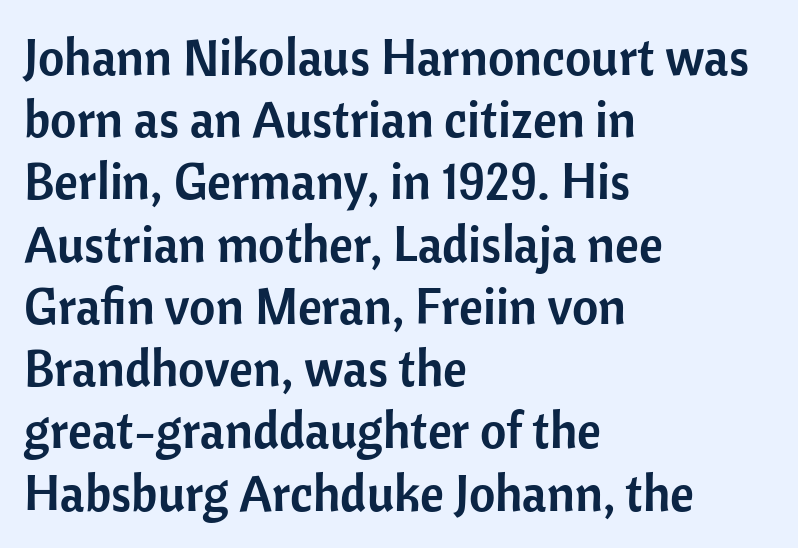
Any mark beneath the type? The region is blank. Standard letterfit; no display-style spreading of the glyphs. This sample has the flowing, uneven cadence of proportional lettering. The characters display no serif detailing; their extremities are plain. Leftover space on each line is placed entirely after the last word. Every stem runs plumb, perpendicular to the baseline.
